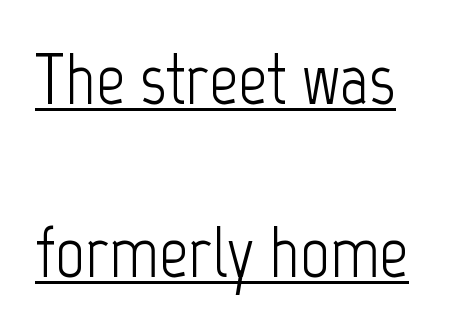
{"serif": "no", "italic": "no", "bold": "no", "weight": "light", "width": "condensed", "stroke_contrast": "low", "x_height": "medium", "monospaced": "no", "underline": "yes", "line_spacing": "loose", "line_spacing_ratio": 2.4, "letter_spacing": "normal", "letter_spacing_em": 0.0, "glyph_px": 72}
